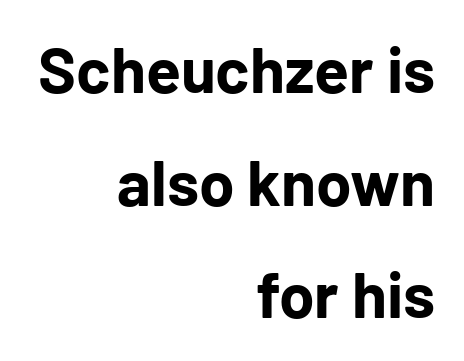
The letters advance in unequal steps, a hallmark of proportional type. Designer's note — italics off, roman on. Font category for this specimen: sans-serif. Does the copy run flush right? Yes — the right margin is perfectly even. You'd pick this weight for a headline — it's a proper bold.
